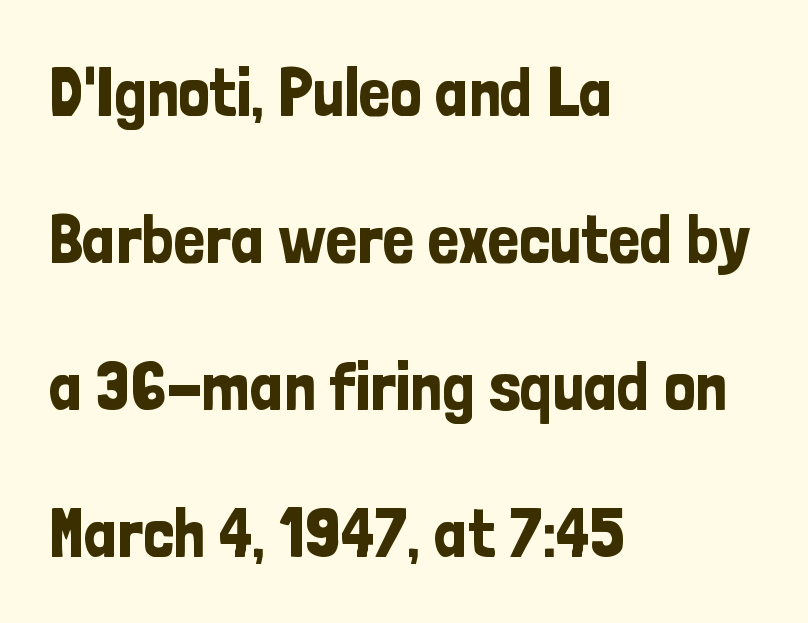
The image shows 70 px condensed sans-serif type, upright; set left-aligned, loose line spacing (2.1x), normal letter spacing, not underlined; low stroke contrast and a medium x-height.
